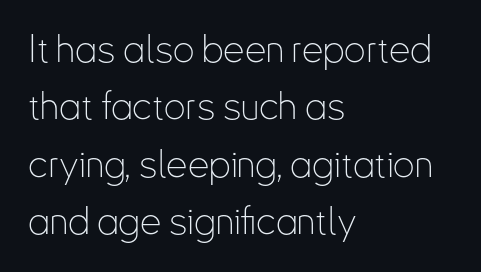
The area under the type is left untouched. The weight would be labelled regular, book, light, or lighter still. Italic: no, the glyphs are upright roman. Successive baselines arrive at the customary interval. Nope, no serifs anywhere on these letters.
